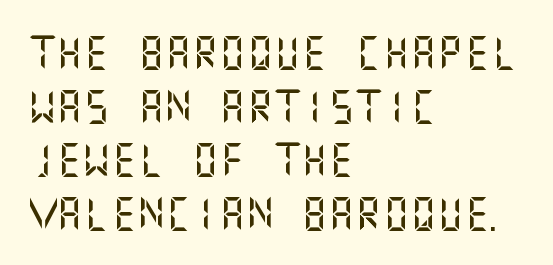
This is the regular roman posture of the typeface. Baseline-to-baseline distance is the conventional proportion of letter height. Nothing sits at the stroke ends, so this counts as sans-serif. The gap between lines stays unmarked. These lines keep a tight, regular rhythm from letter to letter.
